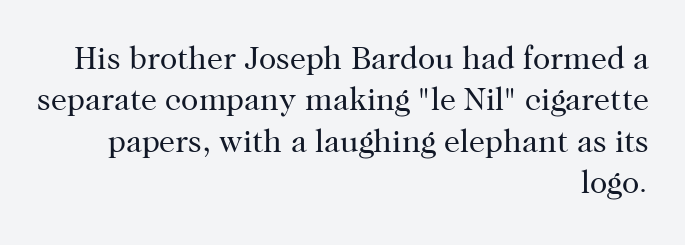
{"serif": "yes", "italic": "no", "bold": "no", "weight": "regular", "width": "normal", "stroke_contrast": "high", "x_height": "medium", "monospaced": "no", "underline": "no", "align": "right", "line_spacing": "normal", "line_spacing_ratio": 1.29, "letter_spacing": "normal", "letter_spacing_em": 0.0, "glyph_px": 32}
